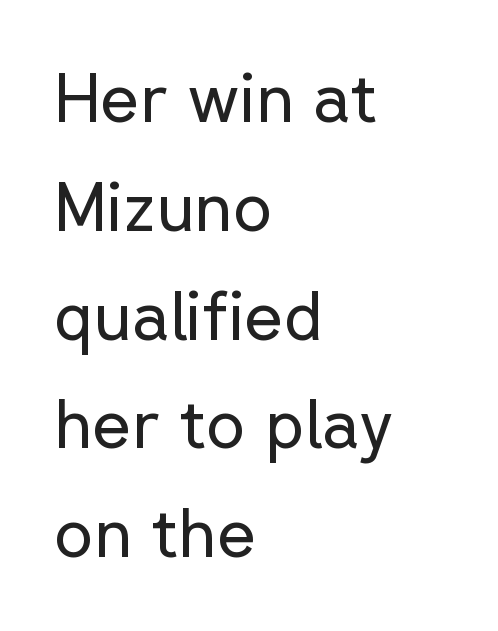
The passage shown has conventional tracking throughout. The font is comparable to plain body text, perhaps lighter. The specimen omits any rule beneath the text block's lines. Tall strokes in this sample are plumb rather than angled.
